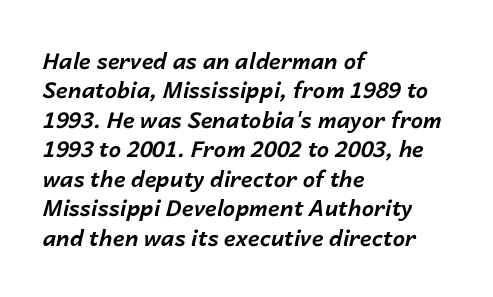
Q: Is the text bold? A: Yes.
Q: Is the text italic (slanted)? A: Yes, it leans right by about 14 degrees.
Q: Is the text underlined? A: No.
Q: How is the paragraph aligned? A: Left-aligned.
Q: Is the spacing between letters normal or unusually wide? A: Normal.
Q: Is the spacing between lines tight, normal or loose? A: Normal.
